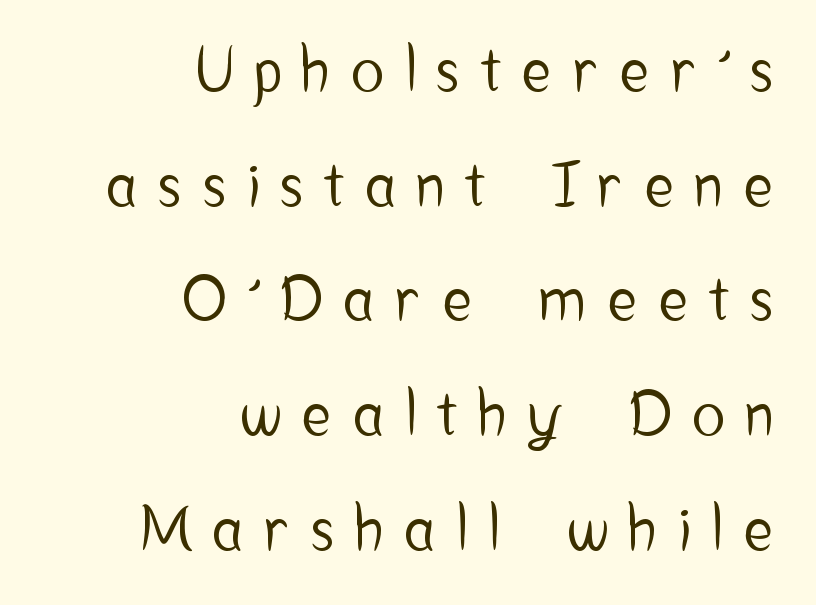
Q: Is the text italic (slanted)? A: No, it is upright.
Q: Is the typeface a serif or a sans-serif typeface? A: Sans-serif.
Q: Is the text underlined? A: No.
Q: How is the paragraph aligned? A: Right-aligned.
Q: Is the spacing between letters normal or unusually wide? A: Unusually wide.
Q: Width (condensed, normal, or wide)? A: Condensed.
Q: Stroke contrast? A: Low.
Q: x-height? A: Medium.
Q: Monospaced? A: No.
